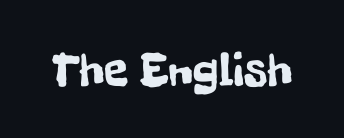
The image shows 50 px condensed sans-serif type, upright; set normal letter spacing, not underlined; low stroke contrast and a medium x-height.
